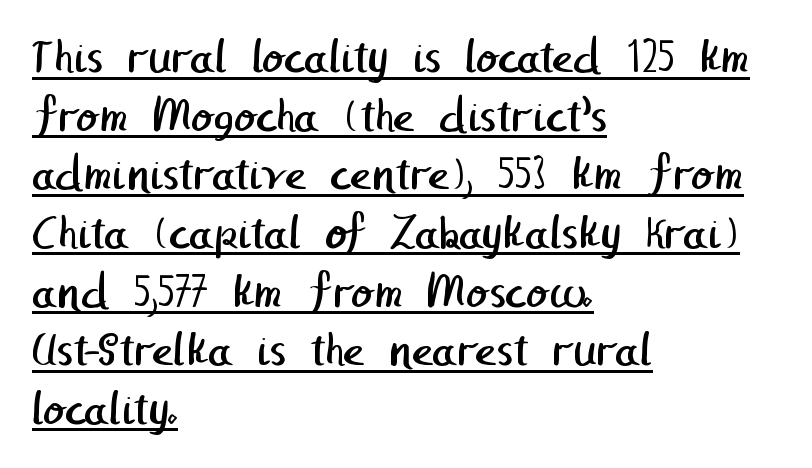
The image shows 51 px regular-weight sans-serif type; set left-aligned, tight line spacing (1.15x), normal letter spacing, underlined; low stroke contrast and a medium x-height.
